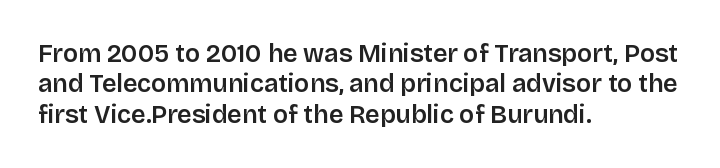
The image shows 25 px text type, upright; set left-aligned, line spacing 1.22x, normal letter spacing, not underlined.
